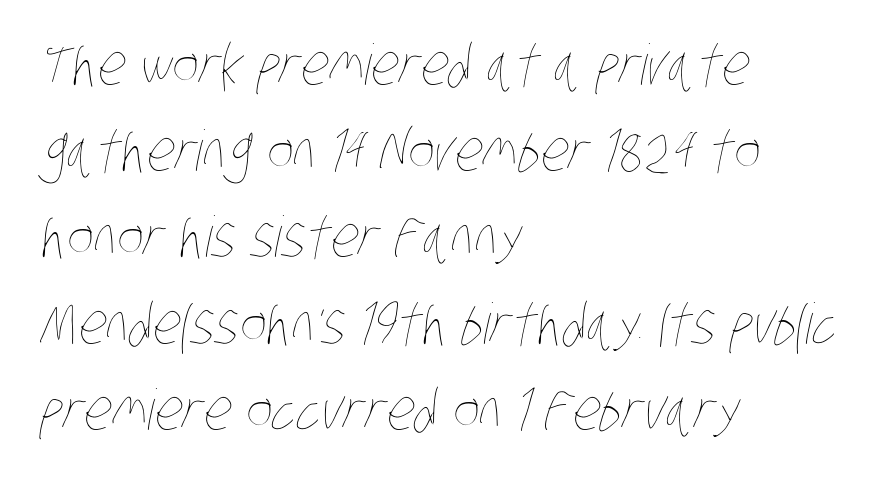
The designer left line spacing at the default. There is no visible air inserted between adjacent glyphs. Note the varied advance widths — an 'i' is clearly narrower than an 'm'. A clean baseline with only descenders dipping below it. The typesetter chose a ragged-right arrangement here.
